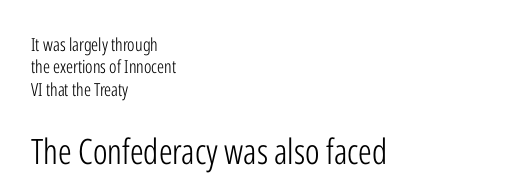
{"serif": "no", "italic": "no", "bold": "no", "weight": "light", "width": "condensed", "stroke_contrast": "low", "x_height": "medium", "monospaced": "no", "underline": "no", "align": "left", "line_spacing_ratio": 1.24, "letter_spacing": "normal", "letter_spacing_em": 0.0, "larger_block": "second", "size_ratio": 1.94, "glyph_px": 35}
